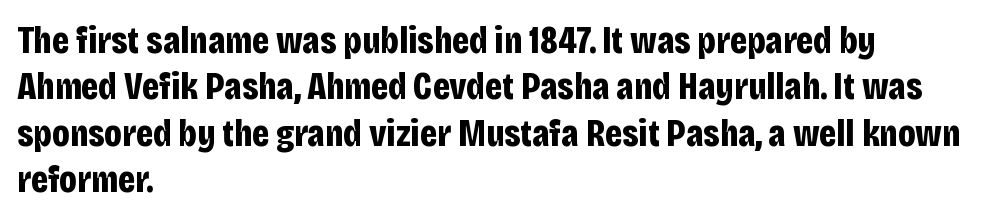
{"serif": "no", "italic": "no", "bold": "yes", "weight": "bold", "width": "condensed", "stroke_contrast": "low", "x_height": "large", "monospaced": "no", "underline": "no", "align": "left", "line_spacing_ratio": 1.22, "letter_spacing": "normal", "letter_spacing_em": 0.0, "glyph_px": 38}
